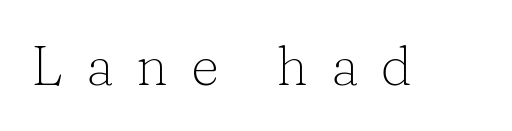
The tracking jumps out immediately: characters are airy and widely separated. Looks like regular typesetting: each glyph gets only the width it needs. What kind of face is this? One with serifs. Unmarked baselines from the first word to the last. Characters remain perfectly vertical along every line.
